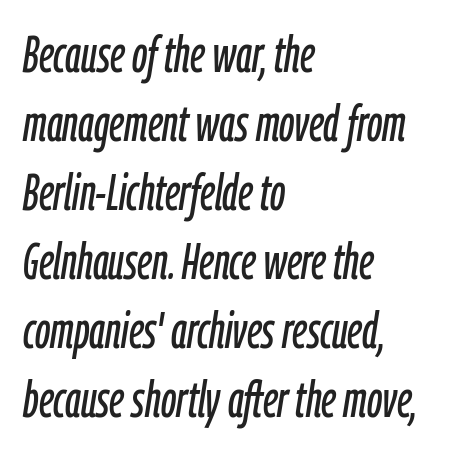
Words appear dense and cohesive because spacing is normal. The glyphs look as if they've been sheared to an angle. What's the leading like? Ordinary, nothing unusual. If you drew a ruler down the left edge, every line would touch it.
